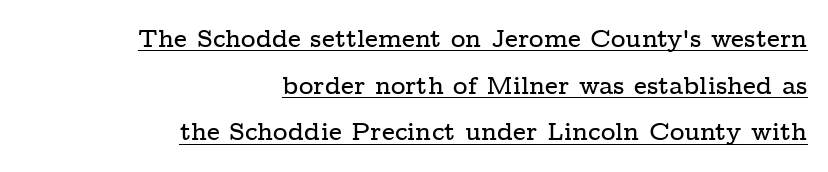
{"italic": "no", "underline": "yes", "align": "right", "line_spacing_ratio": 1.87, "letter_spacing": "normal", "letter_spacing_em": 0.0, "glyph_px": 25}
